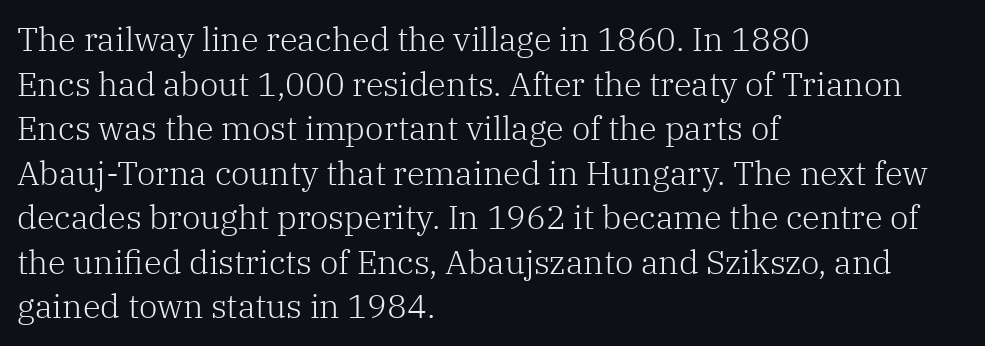
Style check: upright. Is the type heavy? It reads as light-to-regular instead. Typographically, this falls in the serif category. The text block is weighted toward the left margin, trailing off unevenly rightward. The type is set solid horizontally, with unmodified tracking. A typesetter would call this leading conventional body-copy spacing.
